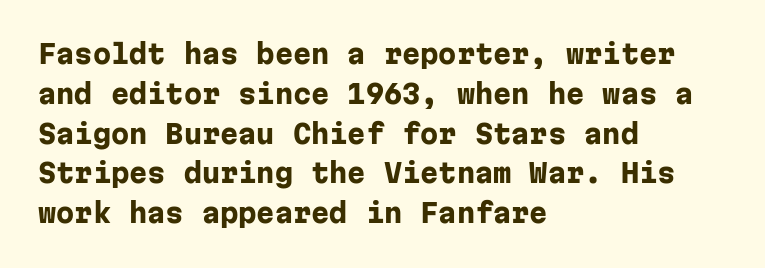
Q: Is the text bold? A: Yes.
Q: Is the text italic (slanted)? A: No, it is upright.
Q: Is the text underlined? A: No.
Q: How is the paragraph aligned? A: Left-aligned.
Q: Is the spacing between letters normal or unusually wide? A: Normal.
Q: Is the spacing between lines tight, normal or loose? A: Normal.
